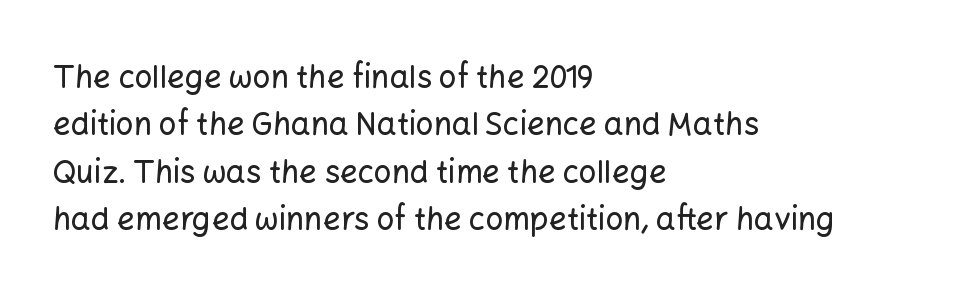
{"serif": "no", "italic": "no", "width": "normal", "stroke_contrast": "low", "x_height": "medium", "monospaced": "no", "underline": "no", "align": "left", "line_spacing": "normal", "line_spacing_ratio": 1.53, "letter_spacing": "normal", "letter_spacing_em": 0.0, "glyph_px": 31}
